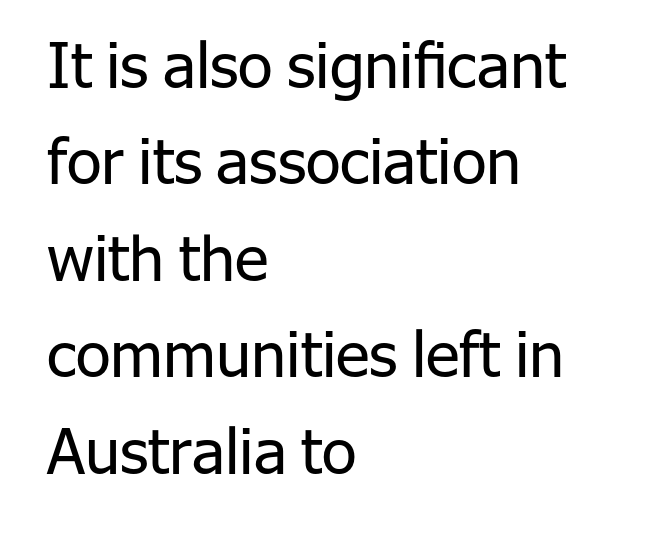
Observe the absence of serifs on each vertical stroke in this sample. Line spacing here is normal. Do the characters align in a grid? No, the font is proportional. Letter spacing: default. Line beginnings align vertically; line endings do not.
